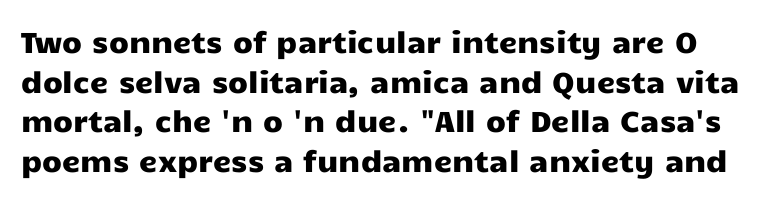
Between one letter and the next there's only the usual sliver of space. Font category for this specimen: sans-serif. This sample keeps an unexceptional amount of space between lines. The foot of each line stays bare and open. Each letter keeps its own natural width here, so spacing adapts to shape. A roman cut, with each character standing at attention.
